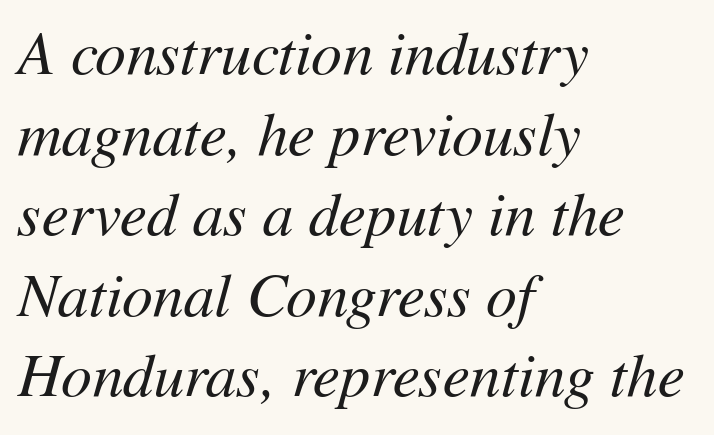
{"italic": "yes", "lean": "right", "slant_degrees": 11, "bold": "no", "weight": "regular", "width": "normal", "stroke_contrast": "medium", "x_height": "medium", "monospaced": "no", "underline": "no", "align": "left", "line_spacing": "normal", "line_spacing_ratio": 1.32, "letter_spacing": "normal", "letter_spacing_em": 0.0, "glyph_px": 61}
